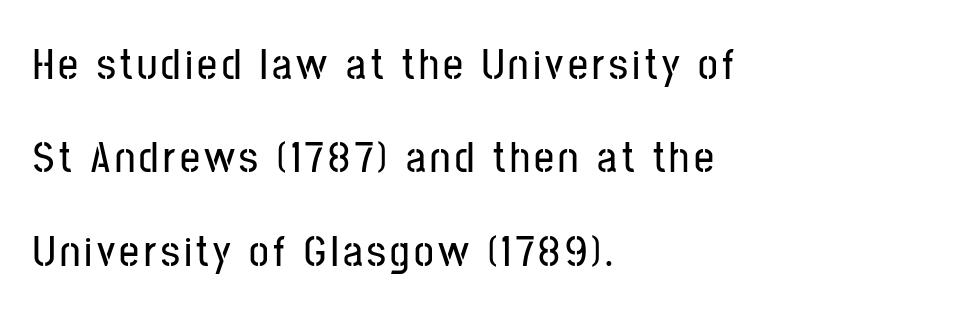
The rendering uses natural spacing where letterforms have individual widths. Left-aligned paragraph, ragged on the right. Is this a sans? Yes — the strokes have no serifs. No word sits above an underline. The lettering holds an erect, upright posture throughout.
